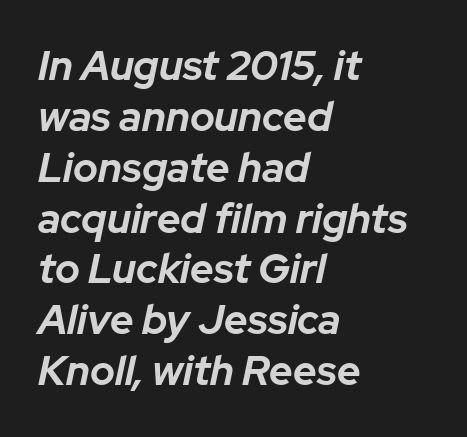
Q: Is the text bold? A: Yes.
Q: Is the text italic (slanted)? A: Yes, it leans right by about 12 degrees.
Q: Is the text underlined? A: No.
Q: How is the paragraph aligned? A: Left-aligned.
Q: Is the spacing between letters normal or unusually wide? A: Normal.
Q: Width (condensed, normal, or wide)? A: Normal.
Q: Stroke contrast? A: Low.
Q: x-height? A: Medium.
Q: Monospaced? A: No.
